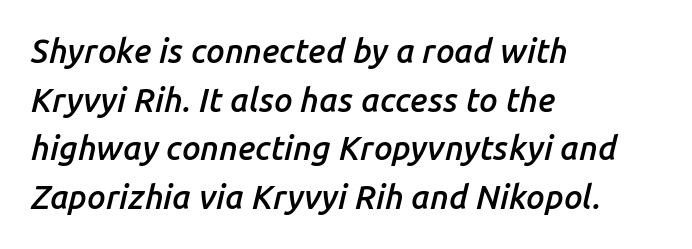
Q: Is the text bold? A: Semi-bold.
Q: Is the text italic (slanted)? A: Yes, it leans right by about 14 degrees.
Q: Is the text underlined? A: No.
Q: How is the paragraph aligned? A: Left-aligned.
Q: Is the spacing between letters normal or unusually wide? A: Normal.
Q: Is the spacing between lines tight, normal or loose? A: Normal.
Q: Width (condensed, normal, or wide)? A: Normal.
Q: Stroke contrast? A: Low.
Q: x-height? A: Medium.
Q: Monospaced? A: No.
